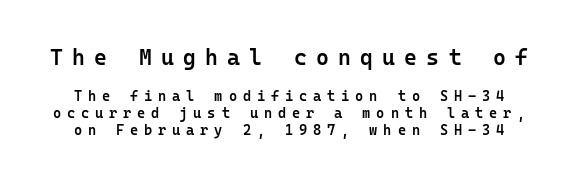
{"italic": "no", "bold": "semi", "underline": "no", "line_spacing_ratio": 1.21, "letter_spacing": "wide", "letter_spacing_em": 0.42, "larger_block": "first", "size_ratio": 1.57, "glyph_px": 22}
